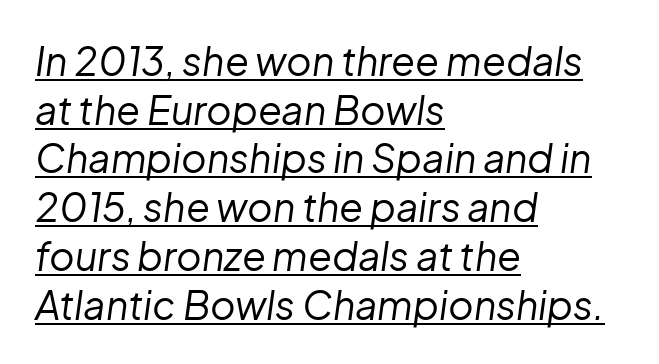
Line beginnings align vertically; line endings do not. Words appear dense and cohesive because spacing is normal. Does the lettering tilt? It does — this is italic. Character widths vary here, with narrow letters taking less room than wide ones. The weight tops out at a normal text grade. The leading is moderate, giving the passage an even texture.
